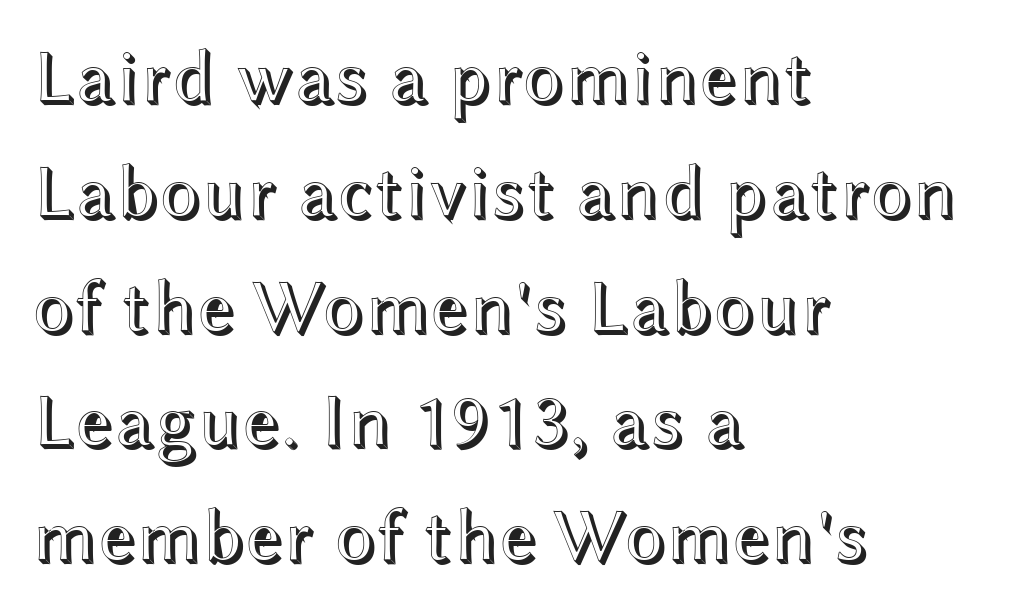
Compared with typical body copy, the letter spacing here is the same. The typesetter chose a ragged-right arrangement here. Posture: upright roman. Varying glyph widths throughout — classic text-font behaviour. If you measured baseline to baseline, you'd find a middling distance. A bare baseline throughout the passage.
